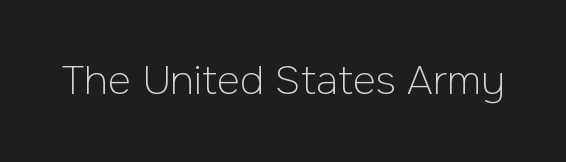
{"serif": "no", "italic": "no", "bold": "no", "weight": "light", "width": "normal", "stroke_contrast": "low", "x_height": "medium", "monospaced": "no", "underline": "no", "letter_spacing": "normal", "letter_spacing_em": 0.0, "glyph_px": 40}
